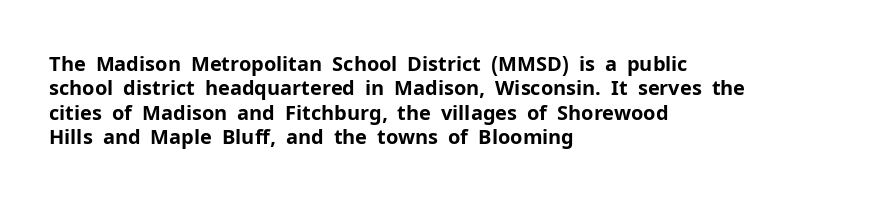
Q: Is the text bold? A: Yes.
Q: Is the text italic (slanted)? A: No, it is upright.
Q: Is the text underlined? A: No.
Q: How is the paragraph aligned? A: Left-aligned.
Q: Is the spacing between letters normal or unusually wide? A: Normal.
